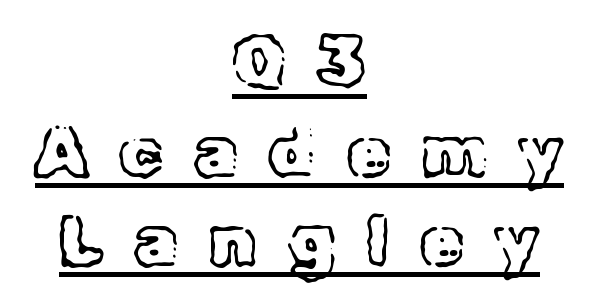
Q: Is the text italic (slanted)? A: No, it is upright.
Q: Is the text underlined? A: Yes.
Q: How is the paragraph aligned? A: Centered.
Q: Is the spacing between letters normal or unusually wide? A: Unusually wide.
Q: Is the spacing between lines tight, normal or loose? A: Normal.
Q: Width (condensed, normal, or wide)? A: Normal.
Q: x-height? A: Medium.
Q: Monospaced? A: No.
